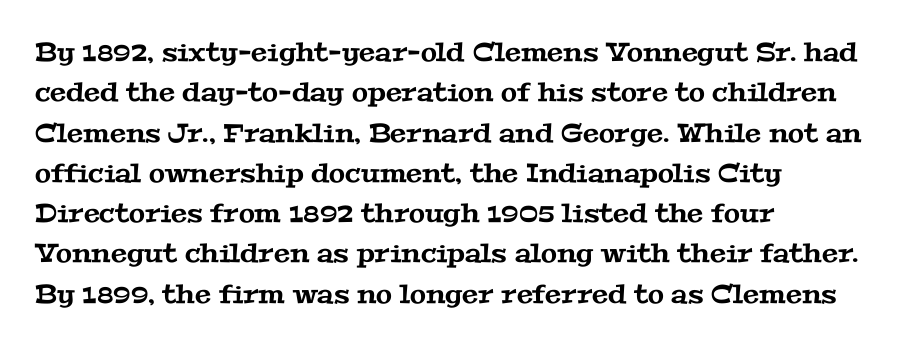
The image shows 26 px text type; set left-aligned, normal line spacing (1.55x), normal letter spacing, not underlined.
